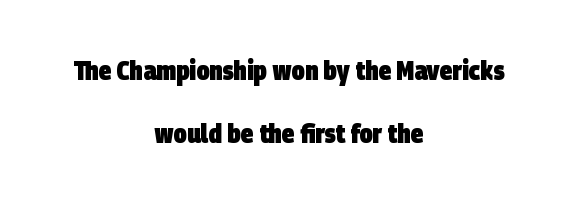
Q: Is the text bold? A: Yes.
Q: Is the text underlined? A: No.
Q: How is the paragraph aligned? A: Centered.
Q: Is the spacing between letters normal or unusually wide? A: Normal.
Q: Is the spacing between lines tight, normal or loose? A: Loose.
